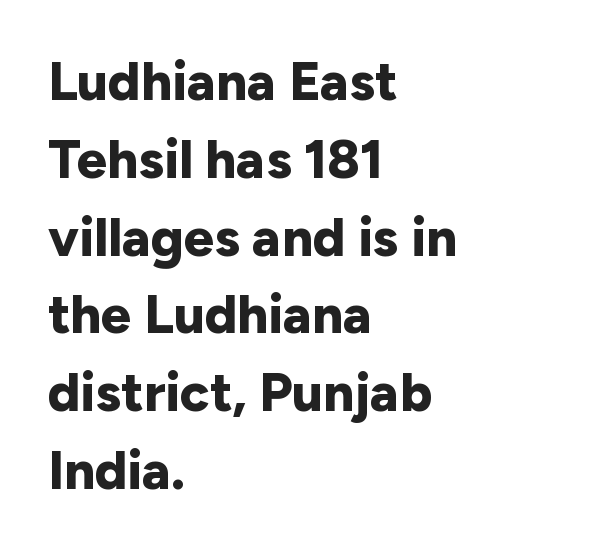
You could not count columns in this text — the font is proportionally spaced. Typeset ragged right — the left edge is the straight one. The lines sit at an ordinary, default distance from one another. You could call the tracking neutral — neither tight nor loose.
